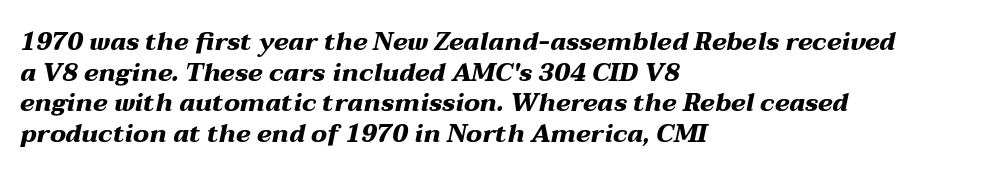
Characters are canted at an angle relative to the baseline's perpendicular. Decoration check: the copy has no underline. The lines are quadded left. Each word holds together tightly as a unit, with standard inter-letter gaps. Strong, thick strokes mark this as bold type.
